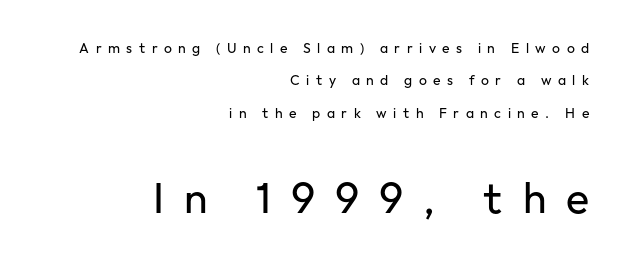
This rendering widens character spacing well past its baseline value. You could fit nearly another row in the gap between these rows. Glance below the letters and you will spot only blank space. The lower block of text is set noticeably larger than the block above it. A sans-serif font was chosen for this passage. Think of a printed novel: that variable character pitch is what you see here.
